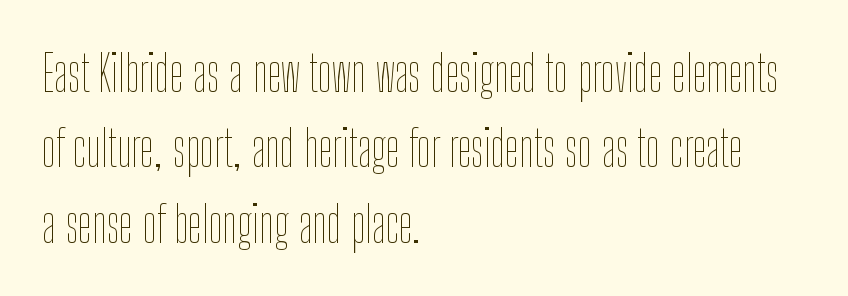
Q: Is the text bold? A: No.
Q: Is the text italic (slanted)? A: No, it is upright.
Q: Is the text underlined? A: No.
Q: How is the paragraph aligned? A: Left-aligned.
Q: Is the spacing between letters normal or unusually wide? A: Normal.
Q: Is the spacing between lines tight, normal or loose? A: Normal.
Q: Width (condensed, normal, or wide)? A: Condensed.
Q: Stroke contrast? A: Low.
Q: x-height? A: Medium.
Q: Monospaced? A: No.
